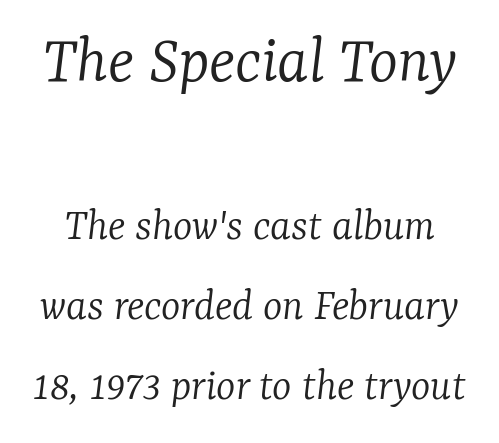
It's the slanting kind of type. Little horizontal feet cap the strokes, marking this as serif type. Descender tails drop into unmarked territory. Larger block? The one above; the one below is distinctly smaller.
